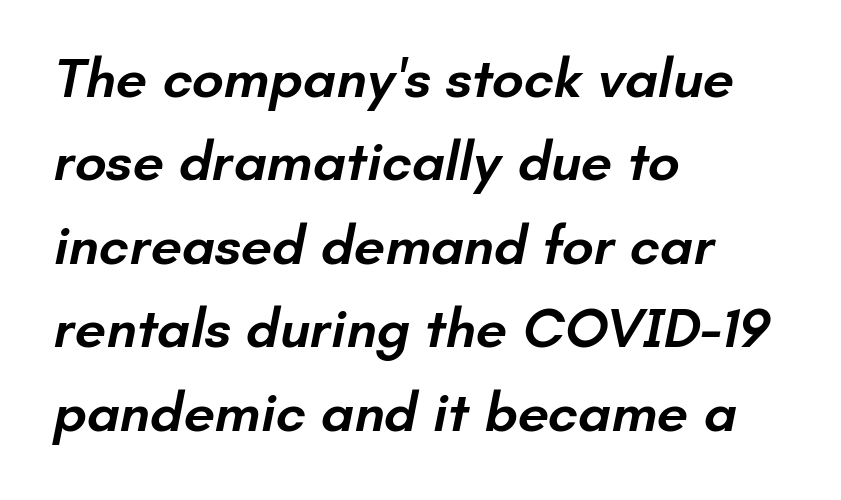
The image shows 56 px semibold sans-serif type; set left-aligned, normal line spacing (1.49x), normal letter spacing, not underlined; low stroke contrast and a small x-height.
